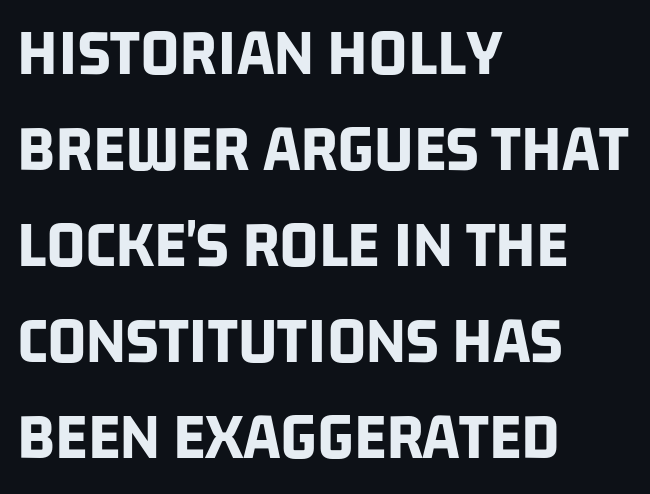
The image shows 68 px bold, condensed sans-serif type; set left-aligned, normal line spacing (1.41x), normal letter spacing, not underlined; low stroke contrast and a large x-height.
